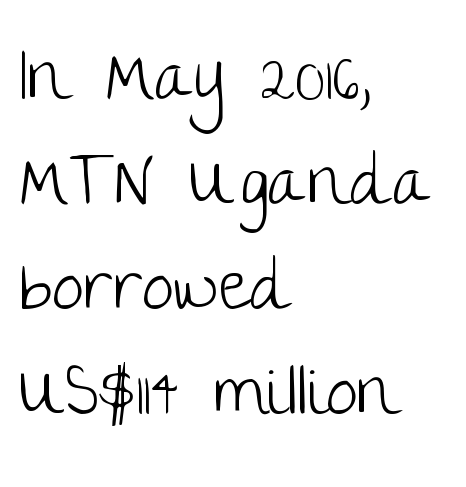
The image shows 71 px light sans-serif type, upright; set left-aligned, normal line spacing (1.48x), normal letter spacing, not underlined; low stroke contrast and a large x-height.
